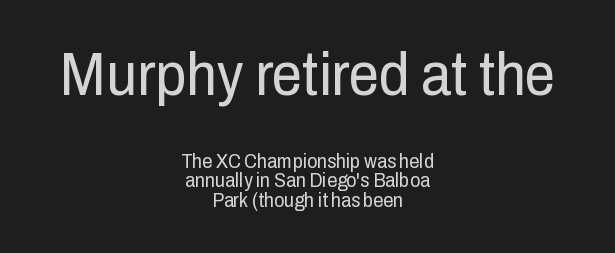
These lines were composed using upright roman letters. Line starts and ends both wander, symmetrically. Nope, no serifs anywhere on these letters. The area under the type is left untouched.
